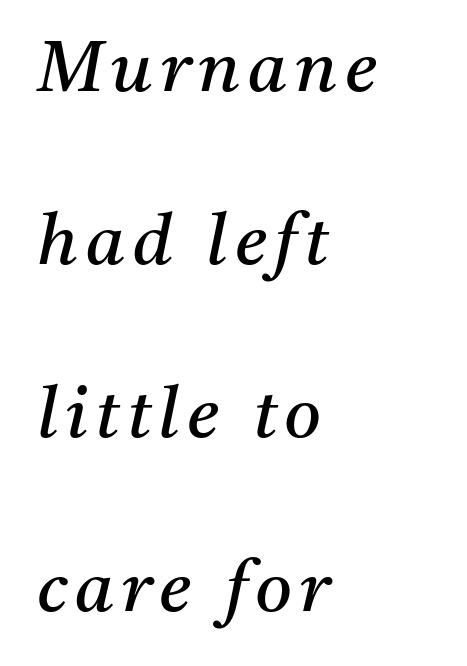
Q: Is the text bold? A: No.
Q: Is the text italic (slanted)? A: Yes, it leans right by about 11 degrees.
Q: Is the typeface a serif or a sans-serif typeface? A: Serif.
Q: Is the text underlined? A: No.
Q: How is the paragraph aligned? A: Left-aligned.
Q: Is the spacing between lines tight, normal or loose? A: Loose.
Q: Width (condensed, normal, or wide)? A: Normal.
Q: Stroke contrast? A: Medium.
Q: x-height? A: Medium.
Q: Monospaced? A: No.
